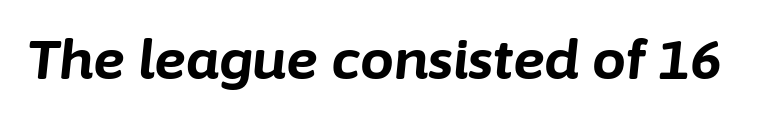
Each letter keeps its own natural width here, so spacing adapts to shape. The letters sit at their default tracking, neither squeezed nor spread. Decoration check: the copy has no underline. These words are printed bold, with thick strokes throughout.
